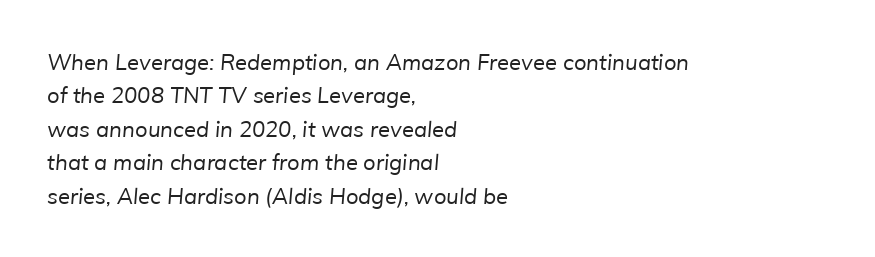
{"bold": "no", "underline": "no", "align": "left", "line_spacing": "normal", "line_spacing_ratio": 1.52, "letter_spacing": "normal", "letter_spacing_em": 0.0, "glyph_px": 22}
